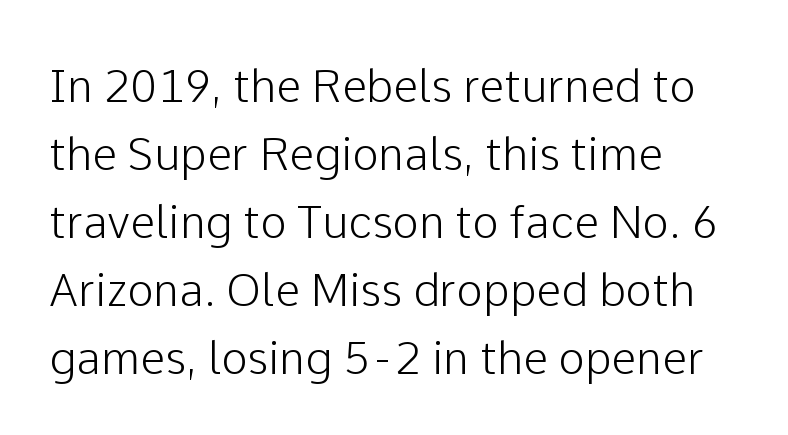
{"serif": "no", "italic": "no", "width": "normal", "stroke_contrast": "low", "x_height": "medium", "monospaced": "no", "underline": "no", "align": "left", "line_spacing": "normal", "line_spacing_ratio": 1.51, "letter_spacing": "normal", "letter_spacing_em": 0.0, "glyph_px": 45}
